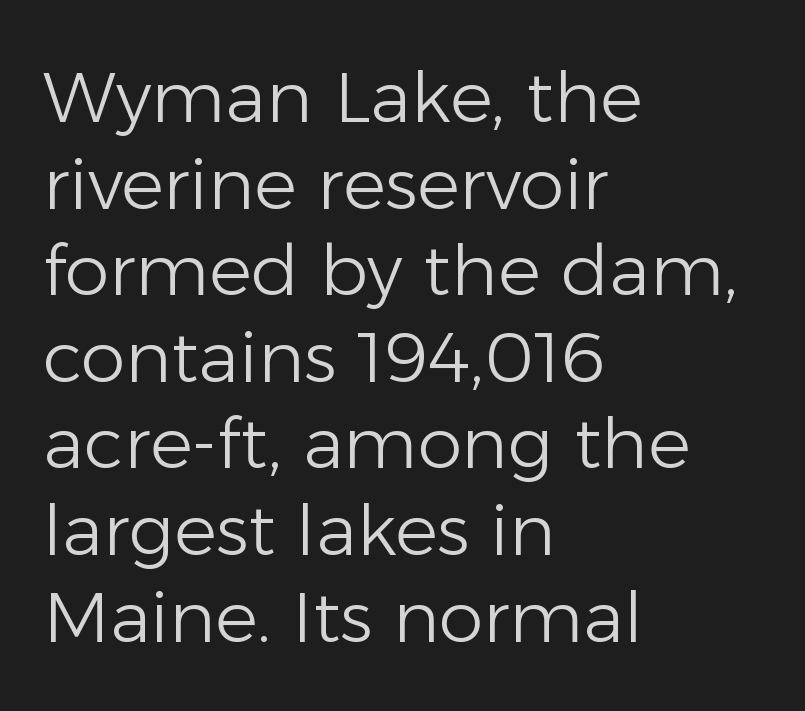
The image shows 71 px light sans-serif type, upright; set left-aligned, line spacing 1.22x, normal letter spacing, not underlined; low stroke contrast and a medium x-height.
